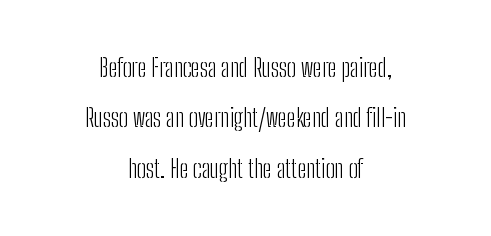
Q: Is the text bold? A: No.
Q: Is the text italic (slanted)? A: No, it is upright.
Q: Is the text underlined? A: No.
Q: How is the paragraph aligned? A: Centered.
Q: Is the spacing between letters normal or unusually wide? A: Normal.
Q: Is the spacing between lines tight, normal or loose? A: Loose.
